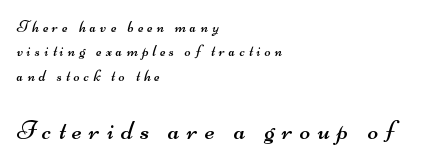
Whoever set this chose a conventional vertical rhythm. Ink coverage per letter is moderate at most. Unlike a traditional serif, this face leaves its strokes unadorned. The paragraph has a hard left edge and a soft right edge. Larger block? The one below; the one above is distinctly smaller.
